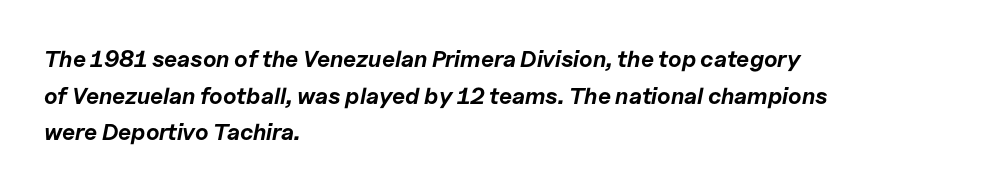
{"italic": "yes", "lean": "right", "slant_degrees": 11, "bold": "yes", "underline": "no", "align": "left", "line_spacing": "normal", "line_spacing_ratio": 1.59, "letter_spacing": "normal", "letter_spacing_em": 0.0, "glyph_px": 23}
